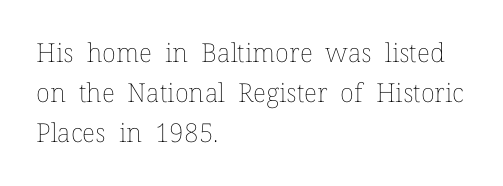
Q: Is the text bold? A: No.
Q: Is the text italic (slanted)? A: No, it is upright.
Q: Is the text underlined? A: No.
Q: How is the paragraph aligned? A: Left-aligned.
Q: Is the spacing between letters normal or unusually wide? A: Normal.
Q: Is the spacing between lines tight, normal or loose? A: Normal.
